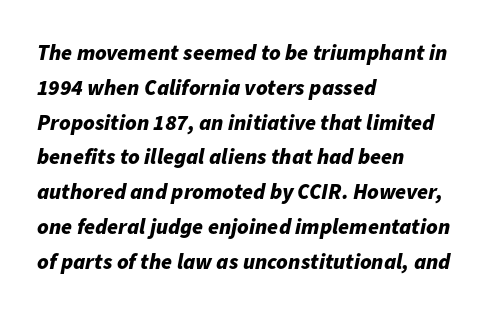
Q: Is the text bold? A: Yes.
Q: Is the text italic (slanted)? A: Yes, it leans right by about 11 degrees.
Q: Is the text underlined? A: No.
Q: How is the paragraph aligned? A: Left-aligned.
Q: Is the spacing between letters normal or unusually wide? A: Normal.
Q: Is the spacing between lines tight, normal or loose? A: Normal.
